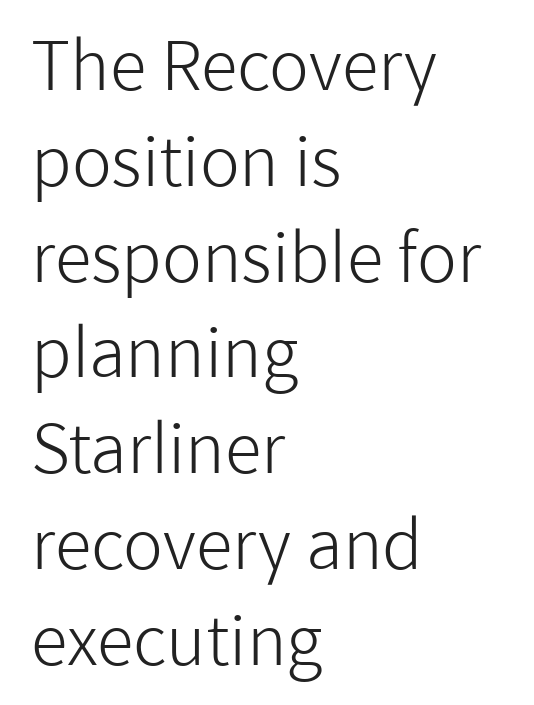
The image shows 67 px light sans-serif type, upright; set left-aligned, normal line spacing (1.43x), normal letter spacing, not underlined; low stroke contrast and a medium x-height.
